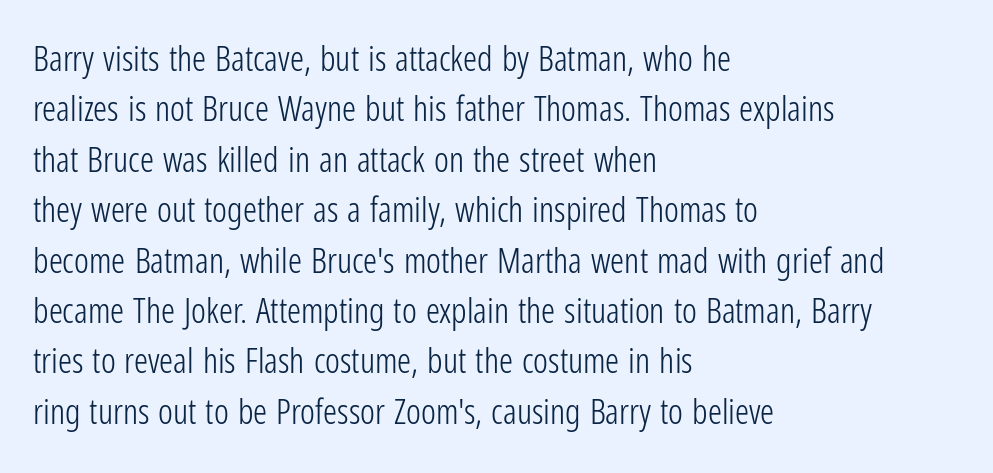
{"serif": "no", "italic": "no", "bold": "no", "weight": "light", "width": "condensed", "stroke_contrast": "low", "x_height": "medium", "monospaced": "no", "underline": "no", "align": "left", "line_spacing": "normal", "line_spacing_ratio": 1.44, "letter_spacing": "normal", "letter_spacing_em": 0.0, "glyph_px": 35}
